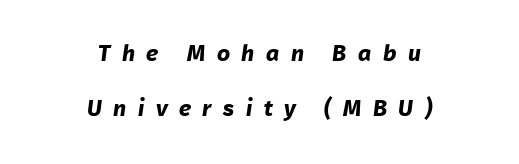
These lines are centered, leaving both edges ragged. Anything drawn beneath the words? Only blank space. Loose tracking; the words dissolve into strings of separated letters. One glance says open: line gaps are wider than usual.
